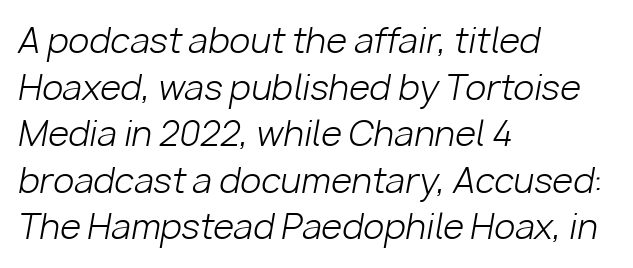
{"italic": "yes", "lean": "right", "slant_degrees": 10, "bold": "no", "weight": "light", "width": "normal", "stroke_contrast": "low", "x_height": "medium", "monospaced": "no", "underline": "no", "align": "left", "line_spacing": "normal", "line_spacing_ratio": 1.37, "letter_spacing": "normal", "letter_spacing_em": 0.0, "glyph_px": 34}
